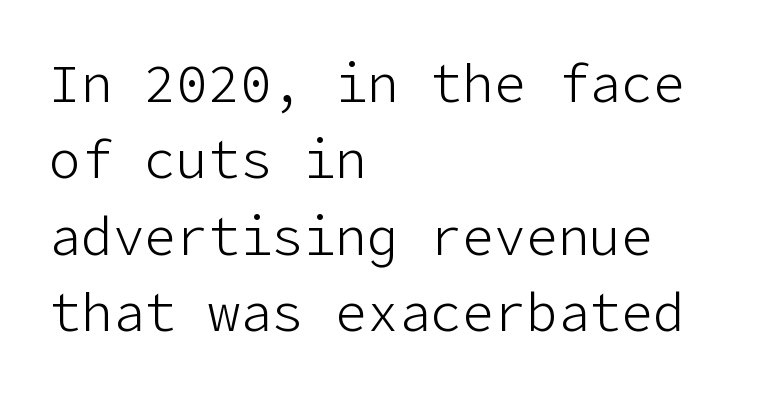
{"serif": "no", "italic": "no", "bold": "no", "weight": "light", "width": "normal", "stroke_contrast": "low", "x_height": "medium", "underline": "no", "align": "left", "line_spacing": "normal", "line_spacing_ratio": 1.44, "letter_spacing": "normal", "letter_spacing_em": 0.0, "glyph_px": 53}
